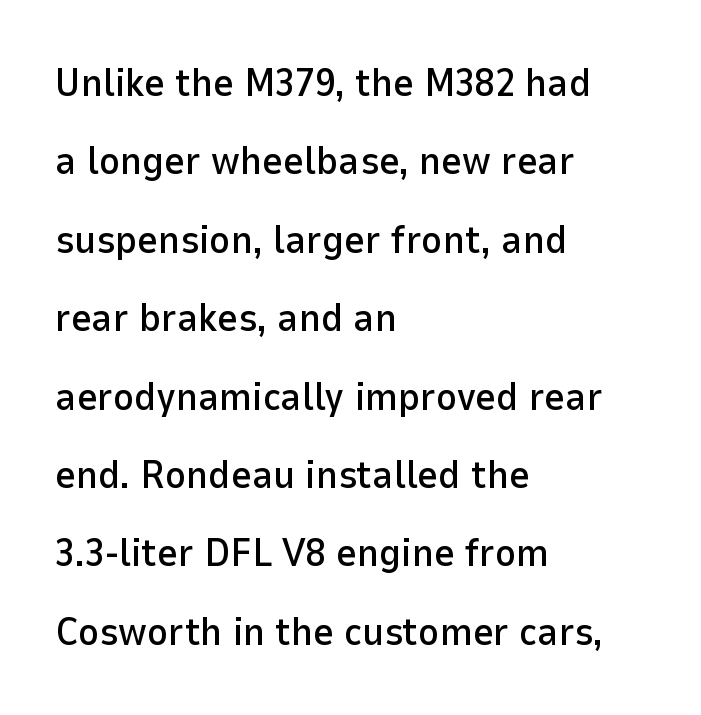
Q: Is the text italic (slanted)? A: No, it is upright.
Q: Is the typeface a serif or a sans-serif typeface? A: Sans-serif.
Q: Is the text underlined? A: No.
Q: How is the paragraph aligned? A: Left-aligned.
Q: Is the spacing between letters normal or unusually wide? A: Normal.
Q: Is the spacing between lines tight, normal or loose? A: Loose.
Q: Width (condensed, normal, or wide)? A: Normal.
Q: Stroke contrast? A: Low.
Q: x-height? A: Medium.
Q: Monospaced? A: No.
